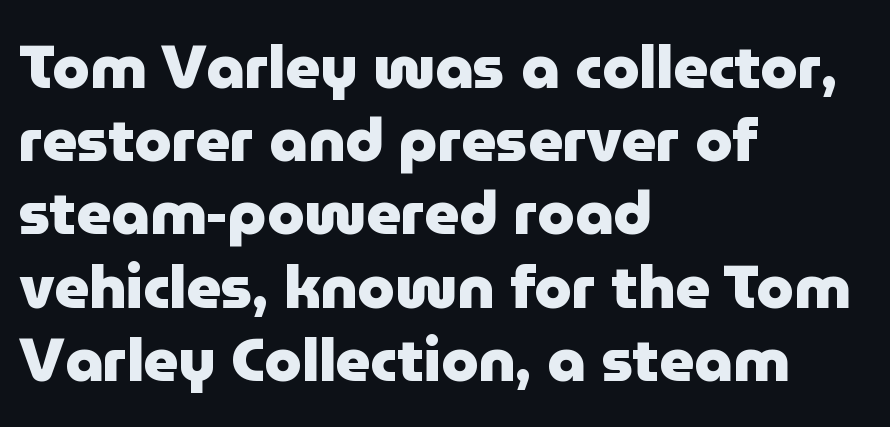
{"serif": "no", "italic": "no", "bold": "yes", "weight": "heavy", "width": "normal", "stroke_contrast": "low", "x_height": "medium", "monospaced": "no", "underline": "no", "align": "left", "line_spacing_ratio": 1.22, "letter_spacing": "normal", "letter_spacing_em": 0.0, "glyph_px": 60}
